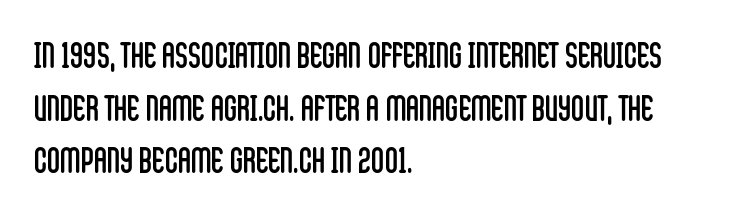
The image shows 36 px regular-weight, condensed sans-serif type, upright; set left-aligned, normal line spacing (1.46x), normal letter spacing, not underlined; low stroke contrast and a large x-height.
